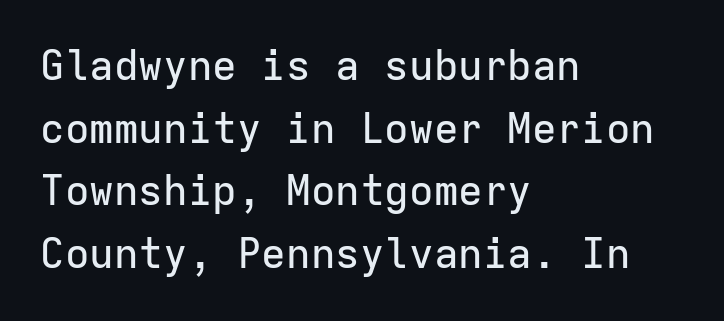
Alignment: flush left. Nobody touched the tracking dial on this one. Italic: no, the glyphs are upright roman. Underlining? Definitely not there. The characters display no serif detailing; their extremities are plain. Baseline-to-baseline distance is the conventional proportion of letter height.
